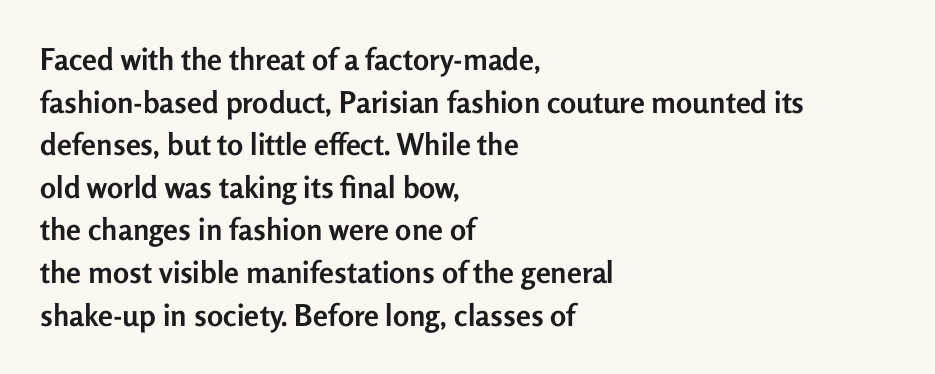
The image shows 30 px semibold sans-serif type, upright; set left-aligned, normal line spacing (1.42x), normal letter spacing, not underlined; low stroke contrast and a medium x-height.
